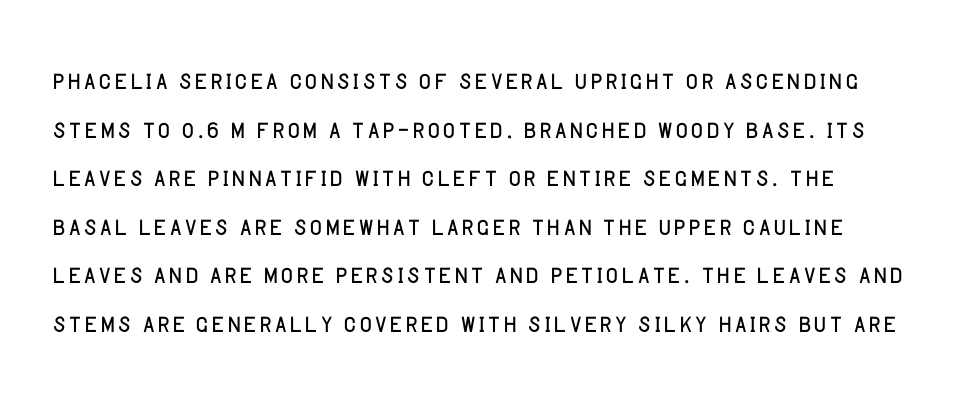
The image shows 34 px light sans-serif type, upright; set normal line spacing (1.43x), normal letter spacing, not underlined; low stroke contrast and a large x-height.
